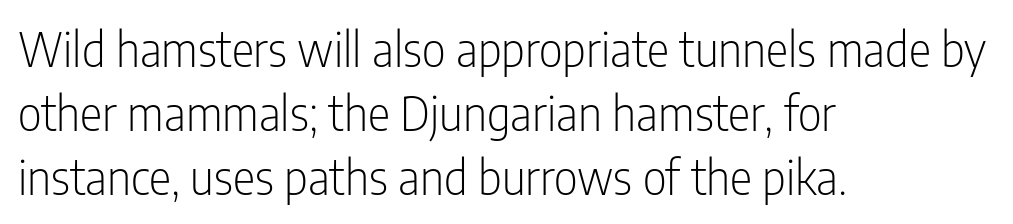
{"serif": "no", "italic": "no", "bold": "no", "weight": "light", "width": "condensed", "stroke_contrast": "low", "x_height": "medium", "monospaced": "no", "underline": "no", "align": "left", "line_spacing": "normal", "line_spacing_ratio": 1.36, "letter_spacing": "normal", "letter_spacing_em": 0.0, "glyph_px": 47}
